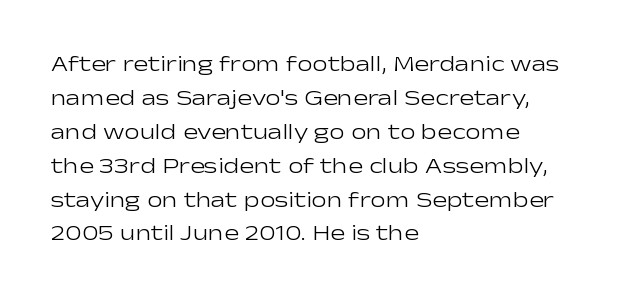
These lines stack with their left ends in a neat column. Any mark beneath the type? The region is blank. Short note: letters normally spaced. The type sits square on the baseline with zero lean.
